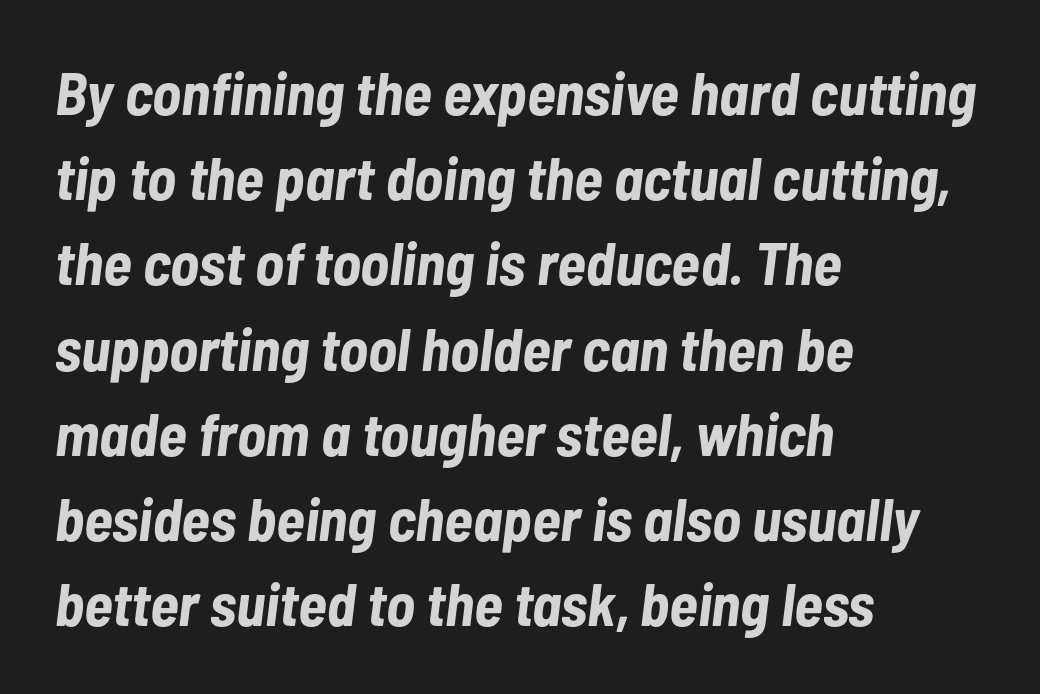
{"italic": "yes", "lean": "right", "slant_degrees": 7, "bold": "yes", "weight": "bold", "width": "condensed", "stroke_contrast": "low", "x_height": "medium", "monospaced": "no", "underline": "no", "align": "left", "line_spacing": "normal", "line_spacing_ratio": 1.42, "letter_spacing": "normal", "letter_spacing_em": 0.0, "glyph_px": 60}
